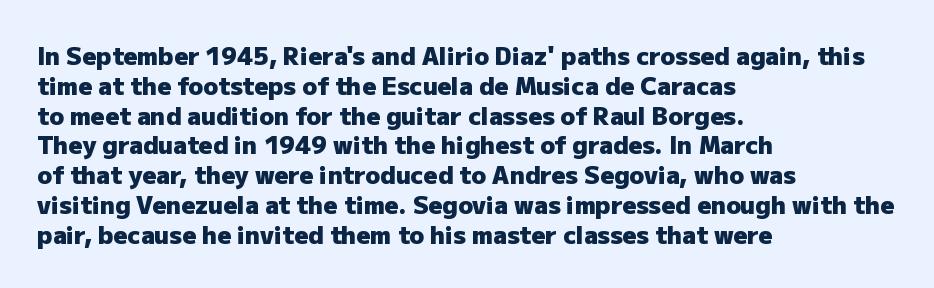
The image shows 24 px bold type, upright; set left-aligned, line spacing 1.24x, normal letter spacing, not underlined.
